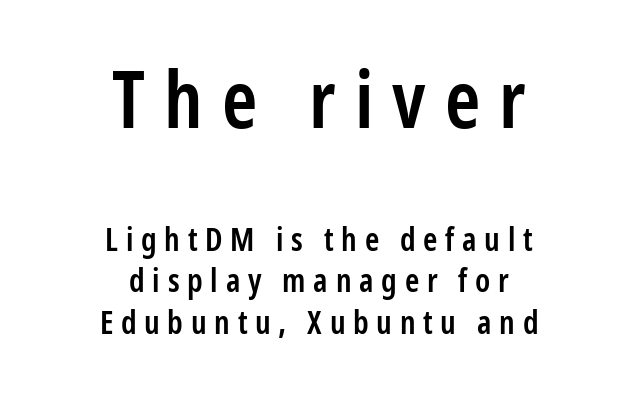
The image shows 79 px semibold, condensed sans-serif type, upright; set centered, normal line spacing (1.3x), unusually wide letter spacing (+0.24 em), not underlined; the first (top) block is 2.47x larger; low stroke contrast and a medium x-height.
